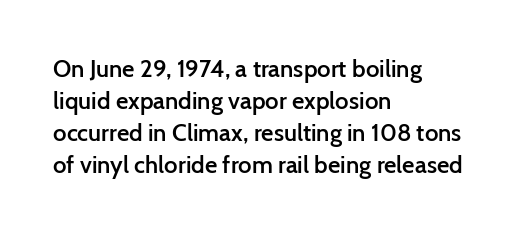
The image shows 24 px text type, upright; set left-aligned, normal line spacing (1.34x), normal letter spacing, not underlined.
